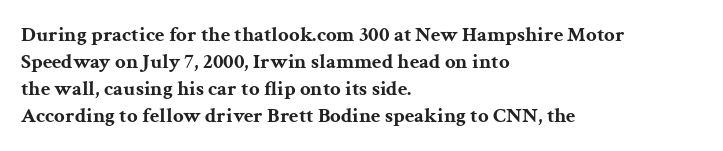
The image shows 21 px bold type, upright; set left-aligned, normal line spacing (1.28x), normal letter spacing, not underlined.
